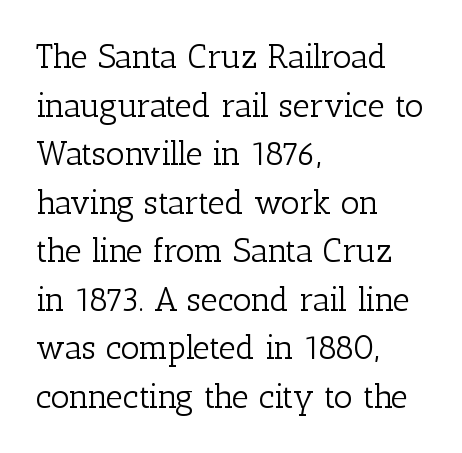
Q: Is the text bold? A: No.
Q: Is the text italic (slanted)? A: No, it is upright.
Q: Is the typeface a serif or a sans-serif typeface? A: Serif.
Q: Is the text underlined? A: No.
Q: How is the paragraph aligned? A: Left-aligned.
Q: Is the spacing between letters normal or unusually wide? A: Normal.
Q: Is the spacing between lines tight, normal or loose? A: Normal.
Q: Width (condensed, normal, or wide)? A: Normal.
Q: Stroke contrast? A: Low.
Q: x-height? A: Medium.
Q: Monospaced? A: No.
